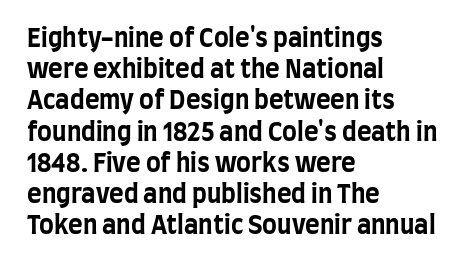
The image shows 25 px bold type, upright; set left-aligned, normal line spacing (1.25x), normal letter spacing, not underlined.
